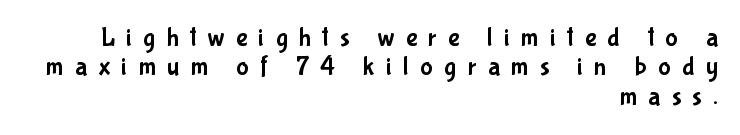
Unmarked baselines from the first word to the last. You could barely slide anything between these rows. The lines in this sample share a right terminus and differ only in where they begin. When letters stand straight like this, we call the style roman or upright.
